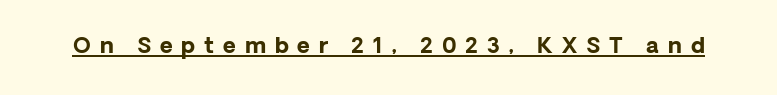
The image shows 22 px bold type, upright; set unusually wide letter spacing (+0.41 em), underlined.
